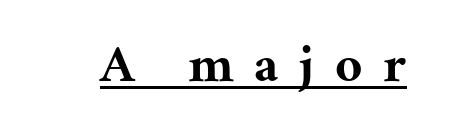
{"serif": "yes", "italic": "no", "bold": "yes", "weight": "bold", "width": "normal", "stroke_contrast": "medium", "x_height": "medium", "monospaced": "no", "underline": "yes", "letter_spacing": "wide", "letter_spacing_em": 0.39, "glyph_px": 53}
